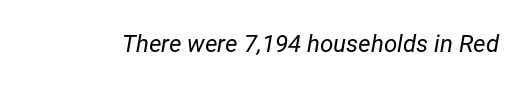
No extra tracking has been applied to these lines. Stems and bowls with no extra thickness — not bold. The whole block is typeset with a tilt. Beneath every word, the page is bare.
